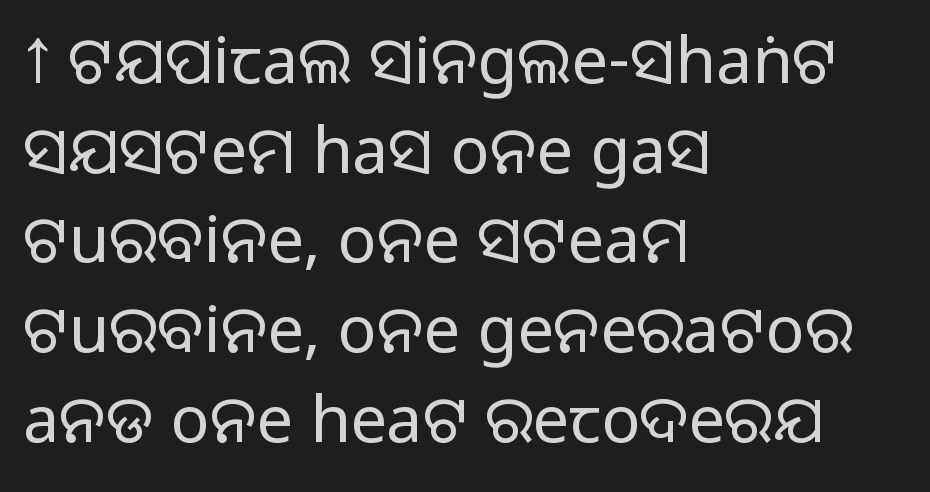
Q: Is the text italic (slanted)? A: No, it is upright.
Q: Is the typeface a serif or a sans-serif typeface? A: Sans-serif.
Q: Is the text underlined? A: No.
Q: How is the paragraph aligned? A: Left-aligned.
Q: Is the spacing between letters normal or unusually wide? A: Normal.
Q: Is the spacing between lines tight, normal or loose? A: Normal.
Q: Width (condensed, normal, or wide)? A: Normal.
Q: Stroke contrast? A: Medium.
Q: Monospaced? A: No.
